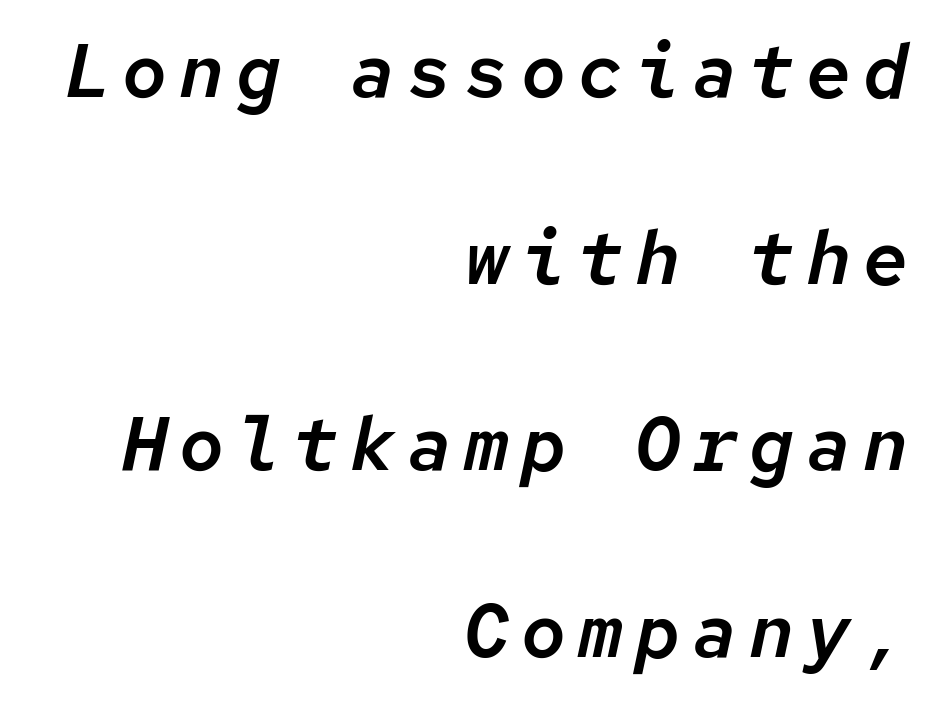
{"italic": "yes", "lean": "right", "slant_degrees": 12, "width": "normal", "stroke_contrast": "low", "x_height": "medium", "monospaced": "yes", "underline": "no", "align": "right", "line_spacing": "loose", "line_spacing_ratio": 2.49, "glyph_px": 75}
